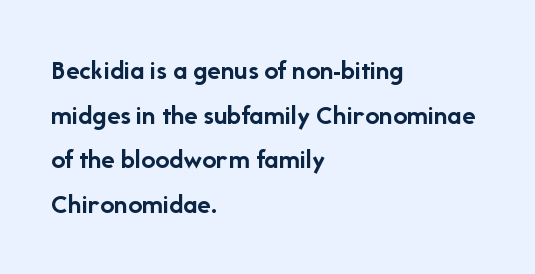
The rendering keeps characters at their native spacing. Notice how the passage keeps a crisp vertical edge on the left only. The typeface chosen for these lines omits serifs. Strokes here are thick enough to call this a true bold. The vertical gap from one line to the next is medium. Note the varied advance widths — an 'i' is clearly narrower than an 'm'.
